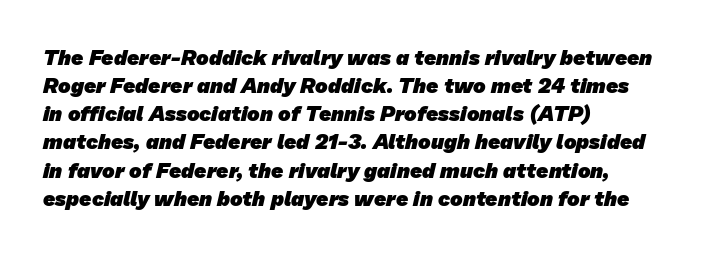
Horizontal bands of white between lines are of average thickness. The face used here is rendered with its standard letterfit. Caption: bold face, heavy strokes. Which margin do the lines hug? The left one — the right edge is uneven. A clean baseline with only descenders dipping below it.
